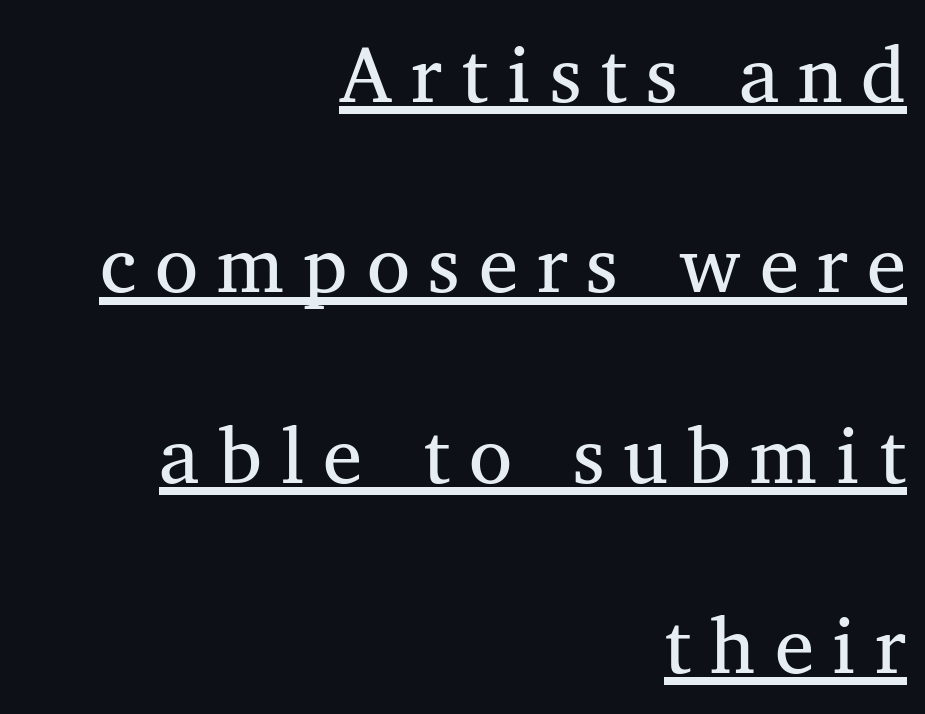
The text block is weighted toward the right margin, trailing off unevenly leftward. Bold? No — there's no thickening of the strokes. Each word looks stretched out because of the extra space between its letters. Character widths vary here, with narrow letters taking less room than wide ones.
